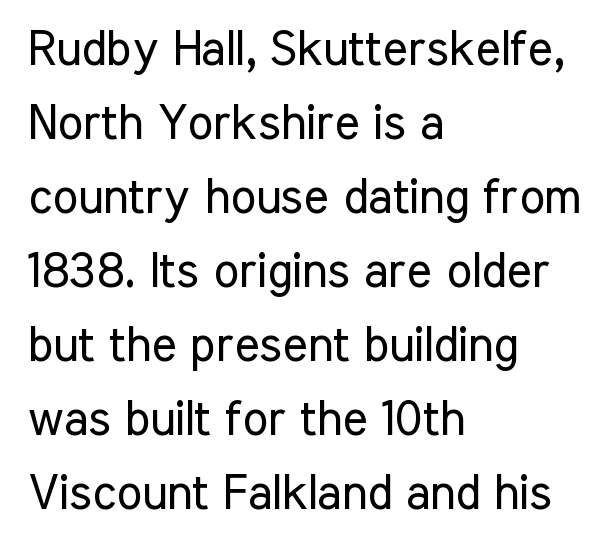
{"serif": "no", "italic": "no", "bold": "no", "weight": "regular", "width": "condensed", "stroke_contrast": "low", "x_height": "medium", "monospaced": "no", "underline": "no", "align": "left", "line_spacing": "normal", "line_spacing_ratio": 1.54, "letter_spacing": "normal", "letter_spacing_em": 0.0, "glyph_px": 48}
